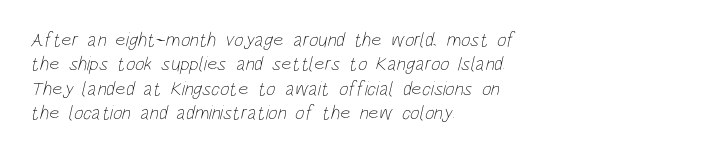
Q: Is the text bold? A: No.
Q: Is the text underlined? A: No.
Q: How is the paragraph aligned? A: Left-aligned.
Q: Is the spacing between letters normal or unusually wide? A: Normal.
